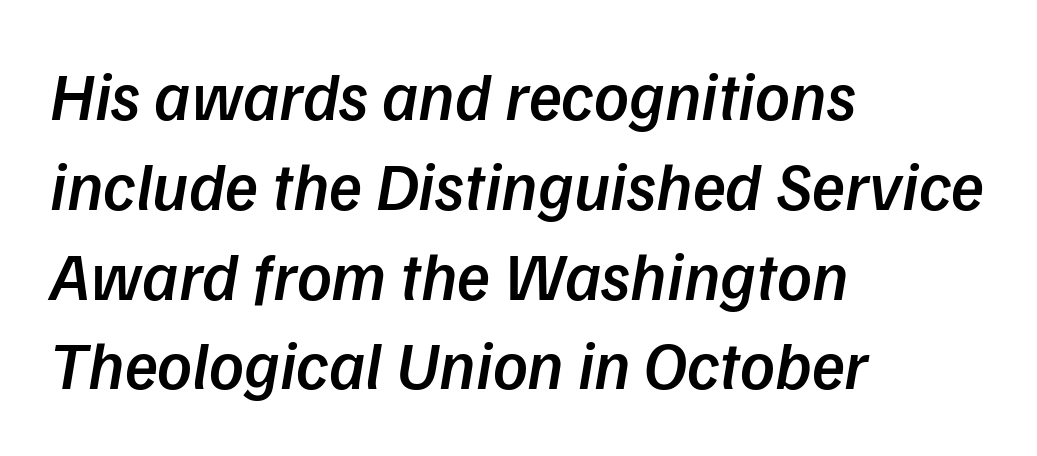
The image shows 68 px semibold type, italic (leaning right); set left-aligned, normal line spacing (1.32x), normal letter spacing, not underlined; low stroke contrast and a medium x-height.
